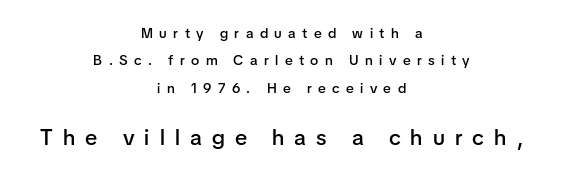
The image shows 22 px text type, upright; set centered, loose line spacing (1.95x), unusually wide letter spacing (+0.46 em), not underlined; the second (bottom) block is 1.57x larger.
